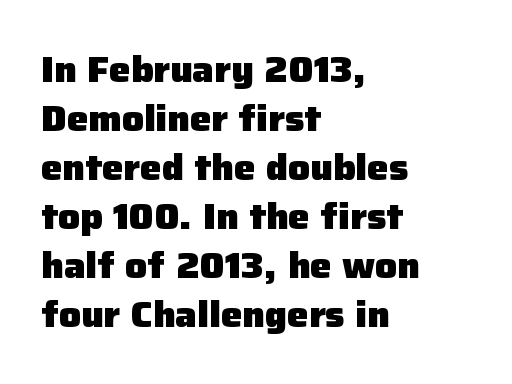
{"serif": "no", "italic": "no", "bold": "yes", "weight": "heavy", "width": "normal", "stroke_contrast": "low", "x_height": "medium", "monospaced": "no", "underline": "no", "align": "left", "line_spacing": "normal", "line_spacing_ratio": 1.36, "letter_spacing": "normal", "letter_spacing_em": 0.0, "glyph_px": 36}
